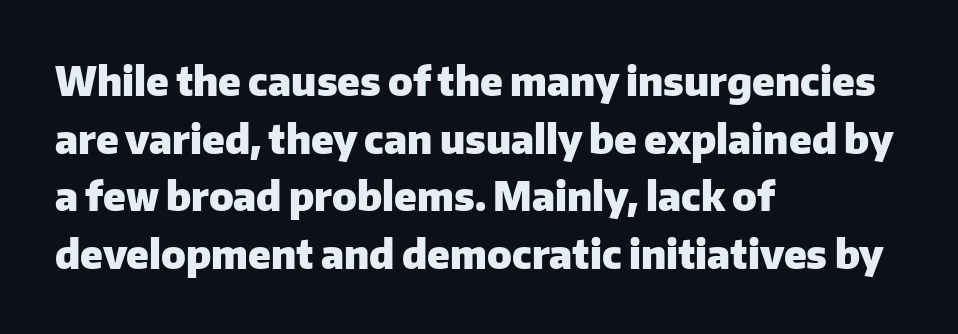
{"serif": "no", "italic": "no", "bold": "yes", "weight": "heavy", "width": "normal", "stroke_contrast": "low", "x_height": "medium", "monospaced": "no", "underline": "no", "align": "left", "line_spacing": "normal", "line_spacing_ratio": 1.48, "letter_spacing": "normal", "letter_spacing_em": 0.0, "glyph_px": 39}
